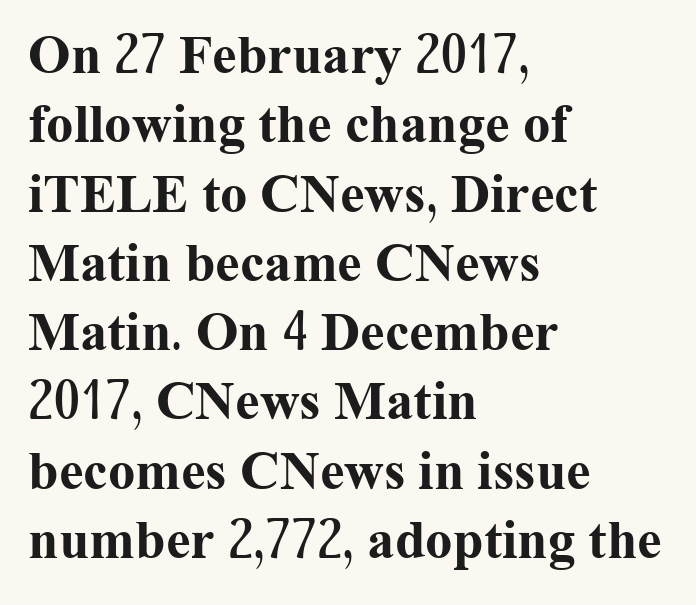
Horizontal alignment here is leftward, the default for most running prose. The tracking reads as untouched default to a designer's eye. Heft: maximum for text — a bold. Each letter's strokes conclude with small projecting serifs. If you drew a line through each stem, it would be perfectly vertical. Note the varied advance widths — an 'i' is clearly narrower than an 'm'.
